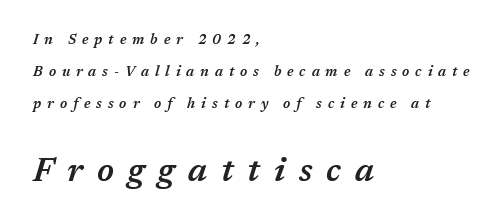
{"italic": "yes", "lean": "right", "slant_degrees": 17, "bold": "semi", "weight": "semibold", "width": "normal", "stroke_contrast": "medium", "x_height": "medium", "monospaced": "no", "underline": "no", "align": "left", "line_spacing": "loose", "line_spacing_ratio": 2.3, "letter_spacing": "wide", "letter_spacing_em": 0.42, "larger_block": "second", "size_ratio": 2.36, "glyph_px": 33}
